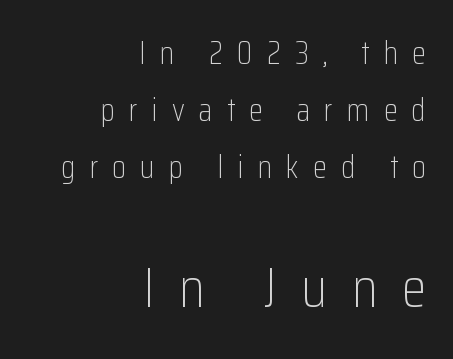
Q: Is the text bold? A: No.
Q: Is the text italic (slanted)? A: No, it is upright.
Q: Is the typeface a serif or a sans-serif typeface? A: Sans-serif.
Q: Is the text underlined? A: No.
Q: How is the paragraph aligned? A: Right-aligned.
Q: Is the spacing between letters normal or unusually wide? A: Unusually wide.
Q: Which block of text is set in a larger size, the first (top) or the second (bottom)? A: The second (bottom) one.
Q: Width (condensed, normal, or wide)? A: Condensed.
Q: Stroke contrast? A: Low.
Q: x-height? A: Medium.
Q: Monospaced? A: No.
